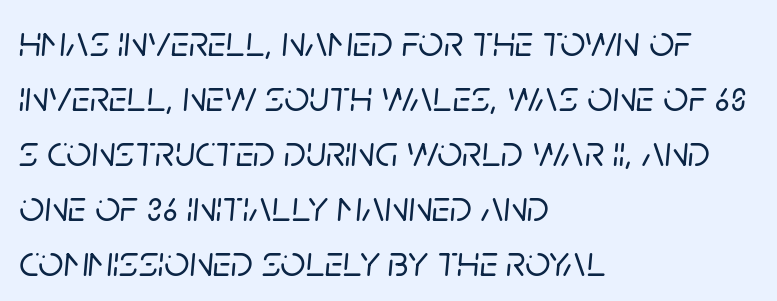
This sample is left-justified, so line endings fall wherever the words run out. Every character sits at an angle, as italics do. Honestly, the row spacing looks completely unremarkable. Type without underlining. A typesetter would call this proportional, since set widths differ per character.
